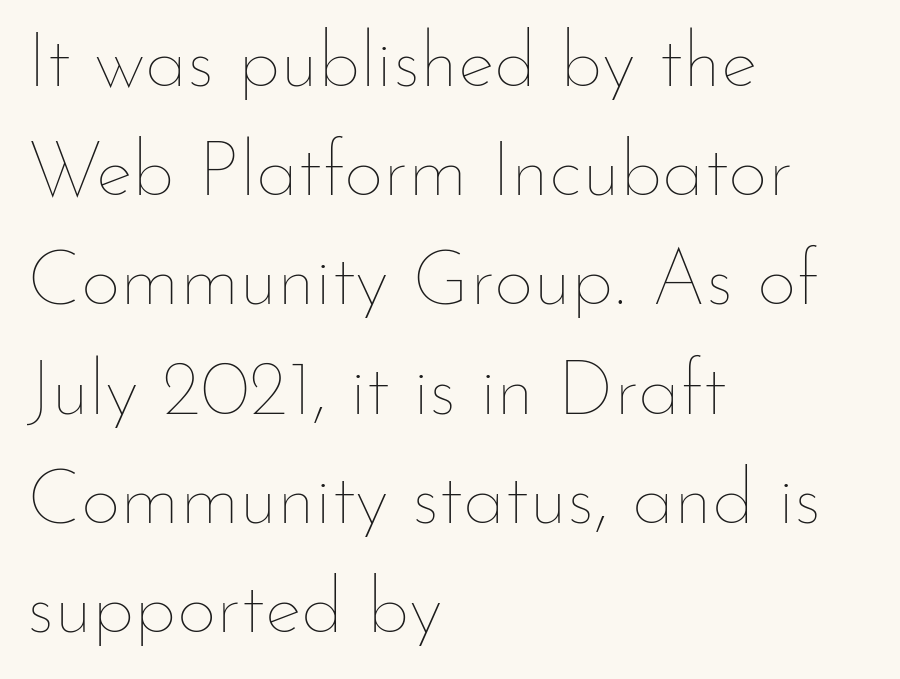
The image shows 78 px thin type, upright; set left-aligned, normal line spacing (1.4x), normal letter spacing, not underlined; low stroke contrast and a small x-height.
